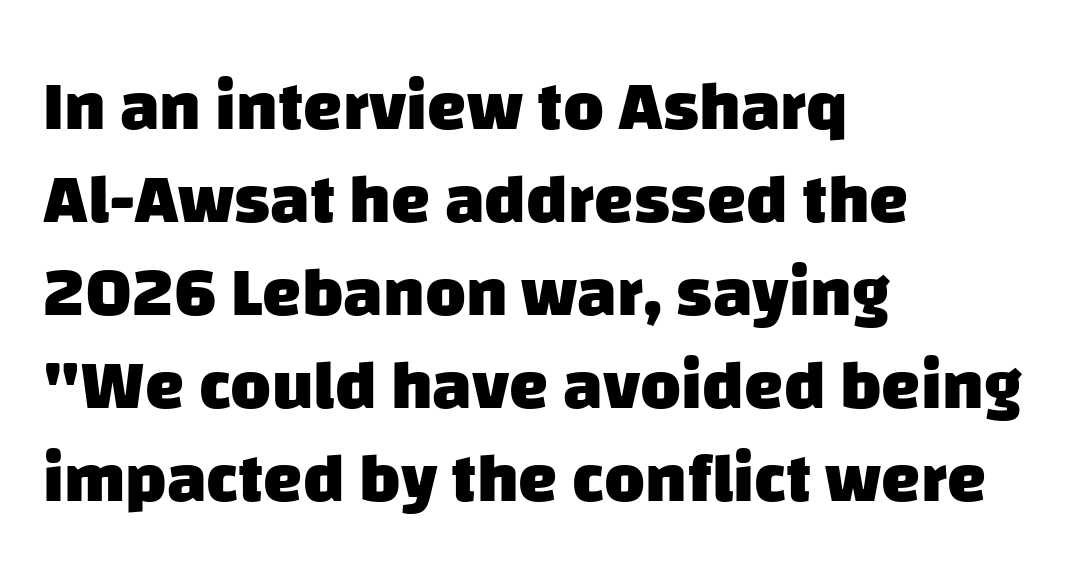
The image shows 70 px heavy sans-serif type; set left-aligned, normal line spacing (1.33x), normal letter spacing, not underlined; low stroke contrast and a large x-height.
